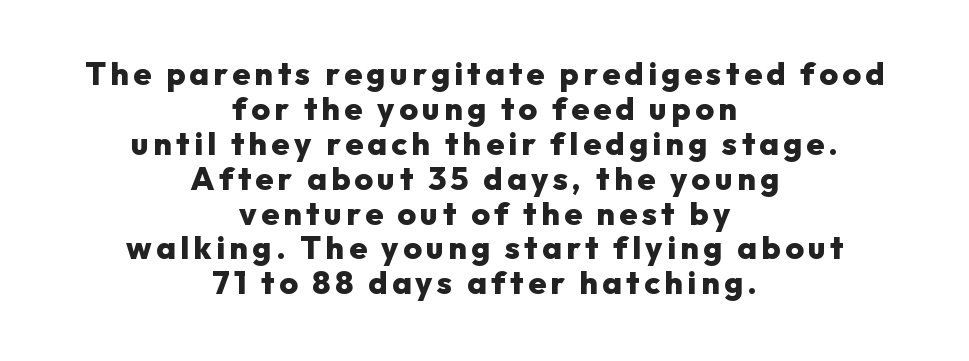
{"serif": "no", "italic": "no", "bold": "yes", "weight": "heavy", "width": "normal", "stroke_contrast": "low", "x_height": "medium", "monospaced": "no", "underline": "no", "align": "center", "line_spacing": "tight", "line_spacing_ratio": 1.09, "glyph_px": 32}
